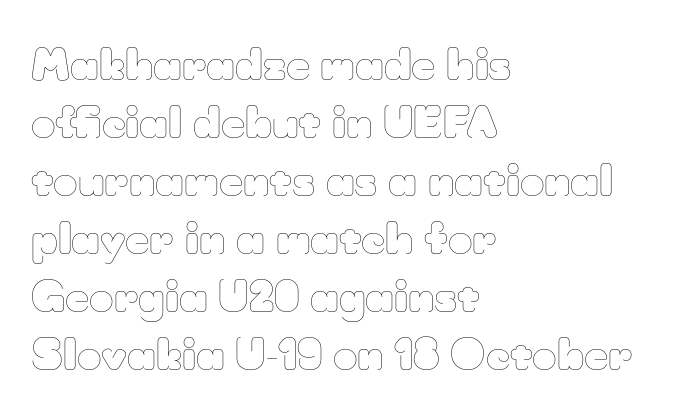
The passage shown is not underscored anywhere. Every character sits straight up, as roman type does. Baseline-to-baseline distance is the conventional proportion of letter height. The face used here is rendered with its standard letterfit. Think standard paragraph weight, or any step lighter than that. The letters advance in unequal steps, a hallmark of proportional type.
